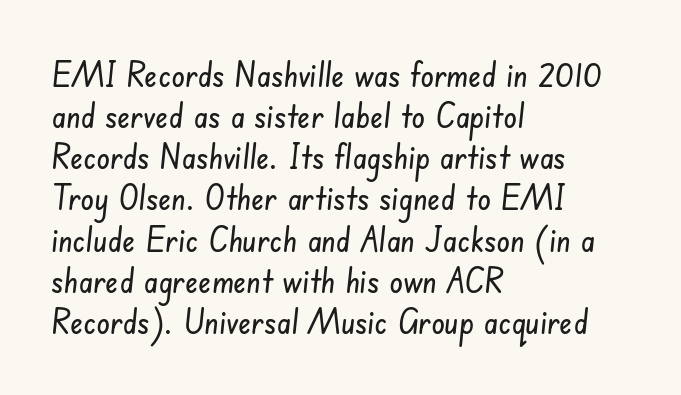
The image shows 34 px condensed sans-serif type; set left-aligned, line spacing 1.21x, normal letter spacing, not underlined; low stroke contrast and a small x-height.
